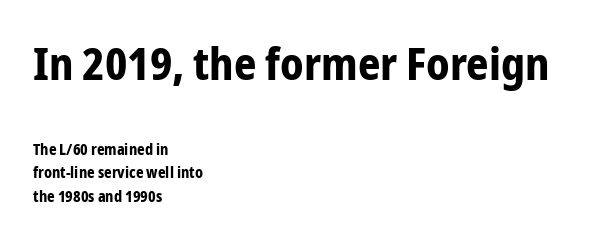
Q: Is the text bold? A: Yes.
Q: Is the text italic (slanted)? A: No, it is upright.
Q: Is the typeface a serif or a sans-serif typeface? A: Sans-serif.
Q: Is the text underlined? A: No.
Q: How is the paragraph aligned? A: Left-aligned.
Q: Is the spacing between letters normal or unusually wide? A: Normal.
Q: Is the spacing between lines tight, normal or loose? A: Normal.
Q: Which block of text is set in a larger size, the first (top) or the second (bottom)? A: The first (top) one.
Q: Width (condensed, normal, or wide)? A: Condensed.
Q: Stroke contrast? A: Low.
Q: x-height? A: Medium.
Q: Monospaced? A: No.
